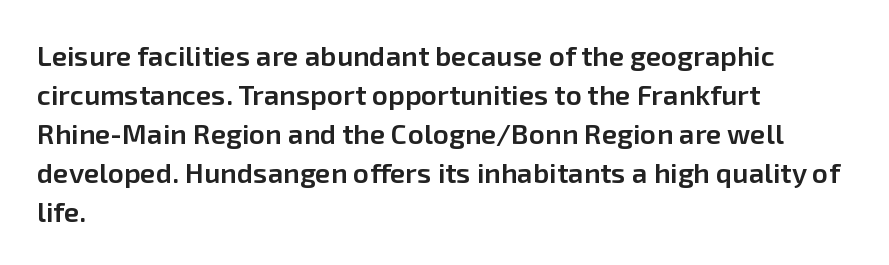
The image shows 28 px semibold sans-serif type, upright; set left-aligned, normal line spacing (1.39x), normal letter spacing, not underlined; low stroke contrast and a medium x-height.
